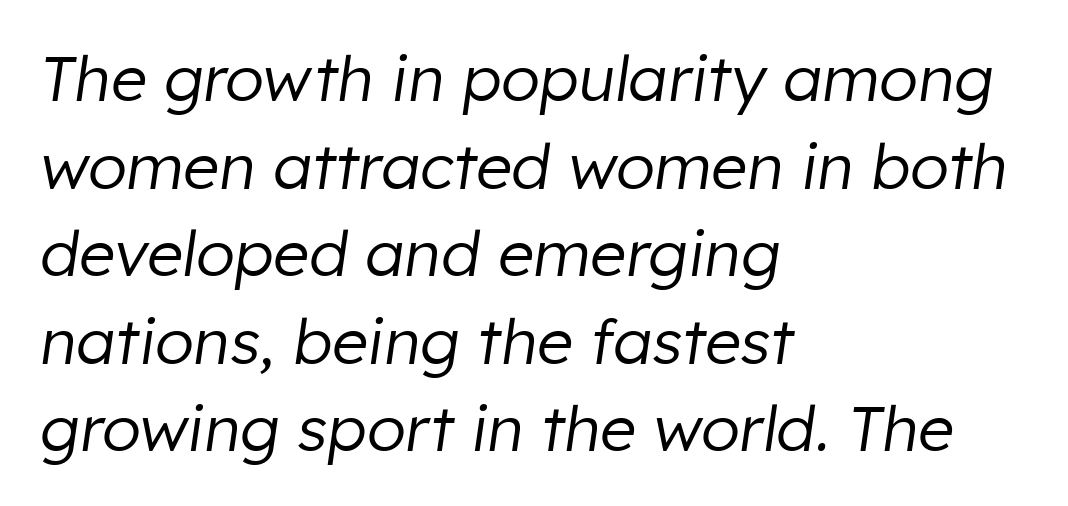
{"italic": "yes", "lean": "right", "slant_degrees": 8, "bold": "no", "weight": "regular", "width": "normal", "stroke_contrast": "low", "x_height": "medium", "monospaced": "no", "underline": "no", "align": "left", "line_spacing": "normal", "line_spacing_ratio": 1.39, "letter_spacing": "normal", "letter_spacing_em": 0.0, "glyph_px": 63}
